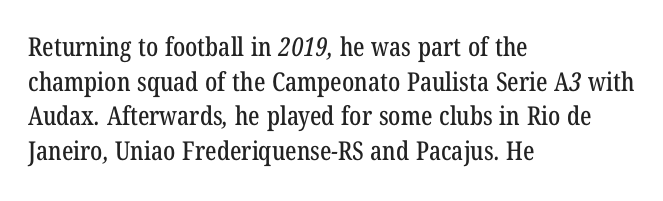
The image shows 26 px text type; set left-aligned, normal line spacing (1.33x), normal letter spacing, not underlined.
